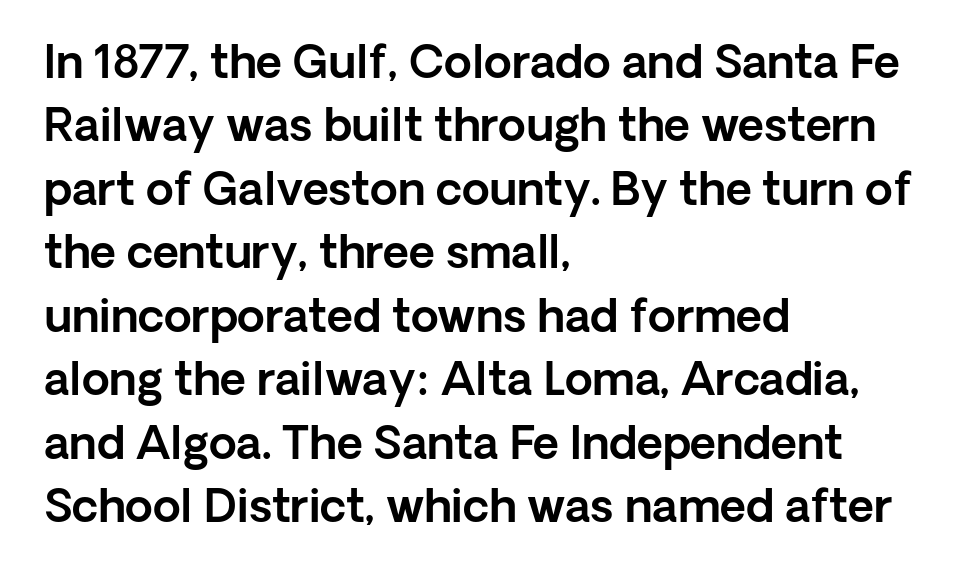
Q: Is the text italic (slanted)? A: No, it is upright.
Q: Is the typeface a serif or a sans-serif typeface? A: Sans-serif.
Q: Is the text underlined? A: No.
Q: How is the paragraph aligned? A: Left-aligned.
Q: Is the spacing between letters normal or unusually wide? A: Normal.
Q: Is the spacing between lines tight, normal or loose? A: Normal.
Q: Width (condensed, normal, or wide)? A: Normal.
Q: x-height? A: Medium.
Q: Monospaced? A: No.
